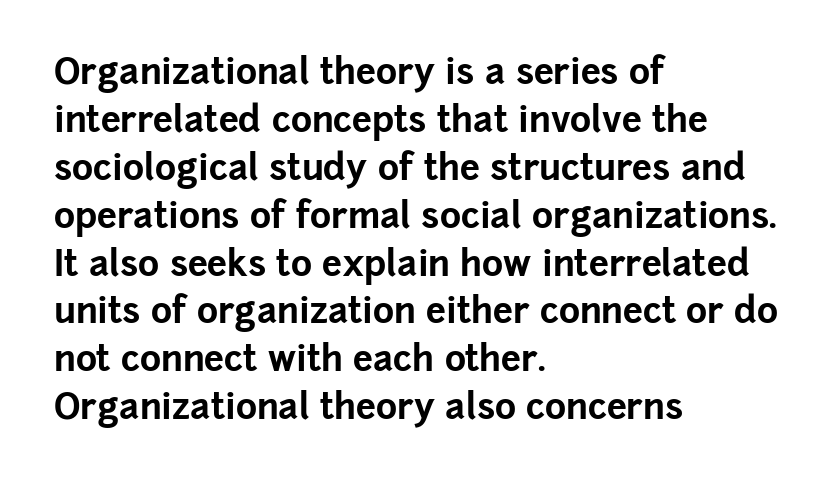
Check under the words: just untouched page. This sample uses a sans-serif face. The face used here has the dense, thick strokes of a bold. Character widths vary here, with narrow letters taking less room than wide ones. Line starts are locked; line ends wander. Evenly set lines give the paragraph a standard silhouette.
